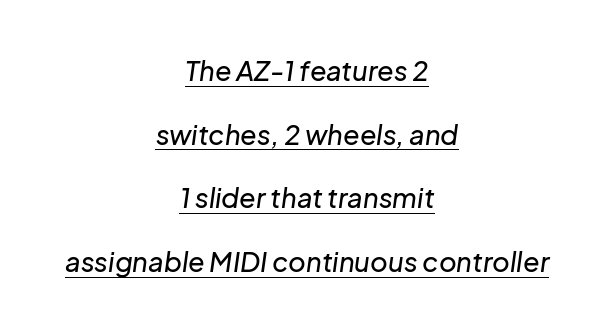
The image shows 27 px text type, italic (leaning right); set centered, loose line spacing (2.36x), normal letter spacing, underlined.
